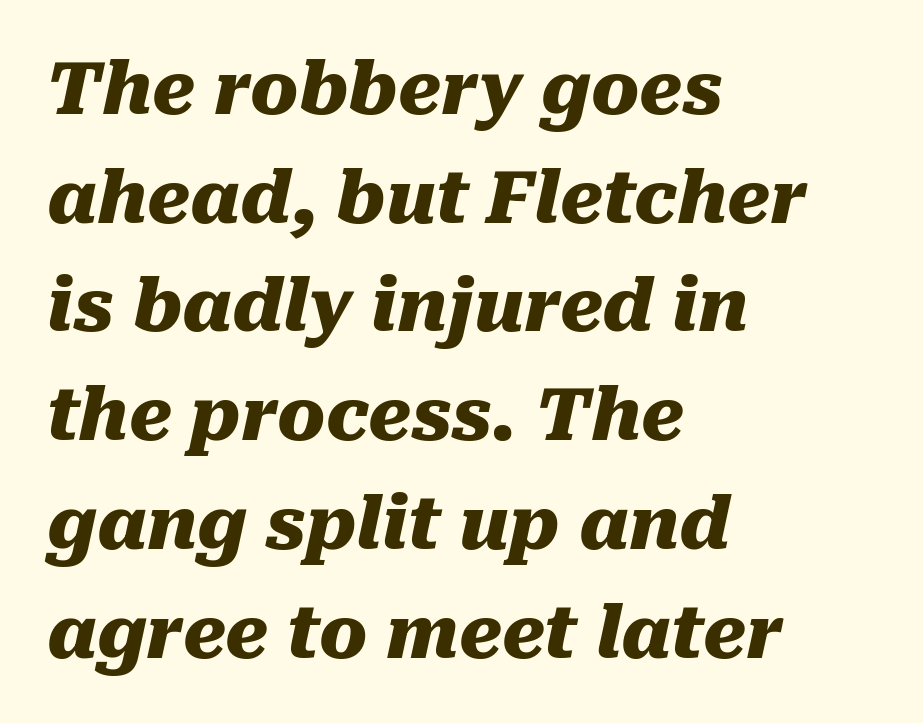
{"italic": "yes", "lean": "right", "slant_degrees": 10, "bold": "yes", "weight": "heavy", "width": "normal", "stroke_contrast": "medium", "x_height": "medium", "monospaced": "no", "underline": "no", "align": "left", "line_spacing": "normal", "line_spacing_ratio": 1.51, "letter_spacing": "normal", "letter_spacing_em": 0.0, "glyph_px": 72}
